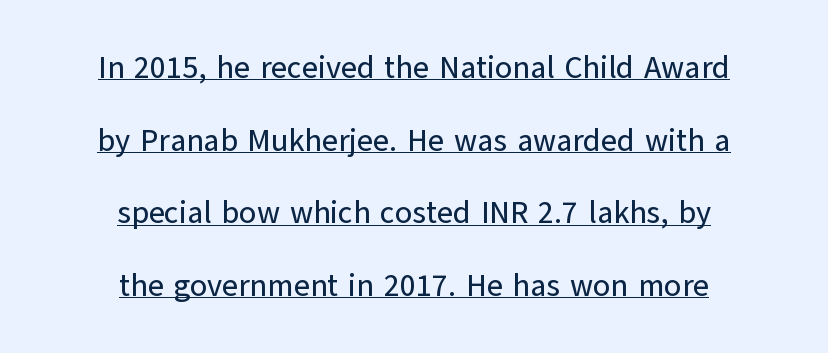
Q: Is the text italic (slanted)? A: No, it is upright.
Q: Is the typeface a serif or a sans-serif typeface? A: Sans-serif.
Q: Is the text underlined? A: Yes.
Q: How is the paragraph aligned? A: Centered.
Q: Is the spacing between letters normal or unusually wide? A: Normal.
Q: Is the spacing between lines tight, normal or loose? A: Loose.
Q: Width (condensed, normal, or wide)? A: Normal.
Q: Stroke contrast? A: Low.
Q: x-height? A: Medium.
Q: Monospaced? A: No.
